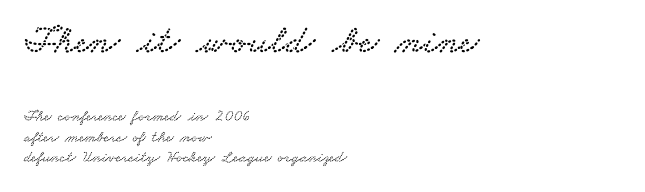
{"width": "wide", "stroke_contrast": "low", "x_height": "small", "monospaced": "no", "underline": "no", "align": "left", "line_spacing": "normal", "line_spacing_ratio": 1.28, "letter_spacing": "normal", "letter_spacing_em": 0.0, "larger_block": "first", "size_ratio": 2.56, "glyph_px": 41}
